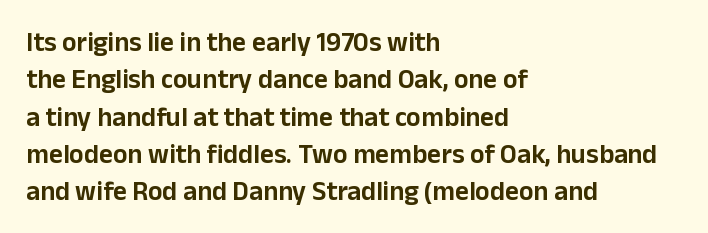
{"italic": "no", "underline": "no", "align": "left", "line_spacing": "normal", "line_spacing_ratio": 1.38, "letter_spacing": "normal", "letter_spacing_em": 0.0, "glyph_px": 27}
